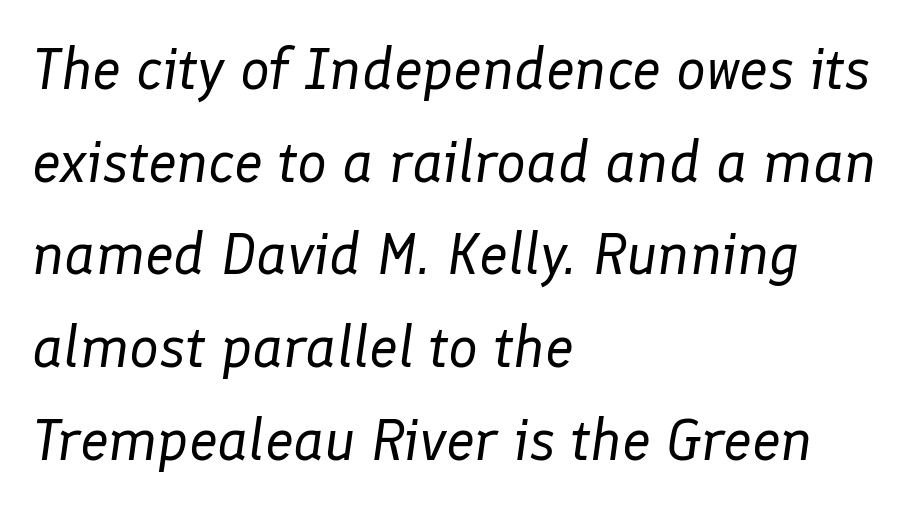
{"italic": "yes", "lean": "right", "slant_degrees": 8, "bold": "no", "weight": "regular", "width": "normal", "stroke_contrast": "low", "x_height": "medium", "monospaced": "no", "underline": "no", "align": "left", "line_spacing": "normal", "line_spacing_ratio": 1.57, "letter_spacing": "normal", "letter_spacing_em": 0.0, "glyph_px": 59}
